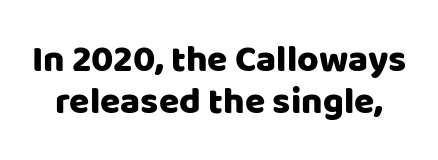
The image shows 37 px sans-serif type, upright; set tight line spacing (1.13x), normal letter spacing, not underlined; low stroke contrast and a large x-height.
